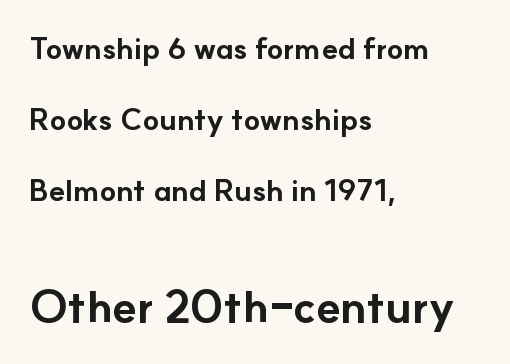
The image shows 45 px bold sans-serif type, upright; set left-aligned, loose line spacing (2.36x), normal letter spacing, not underlined; the second (bottom) block is 1.5x larger; low stroke contrast and a small x-height.
